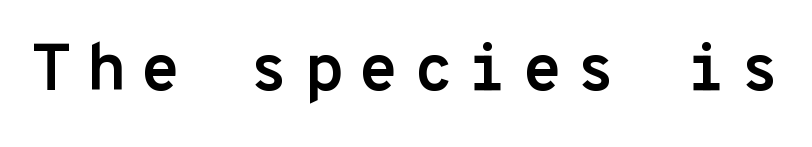
Here the designer chose a console-style face with uniform glyph widths. Posture: upright roman. Observe the wide spacing: letters keep a clear distance from each other. Strong, thick strokes mark this as bold type. Nope, no serifs anywhere on these letters. Descenders hang freely into open space.
